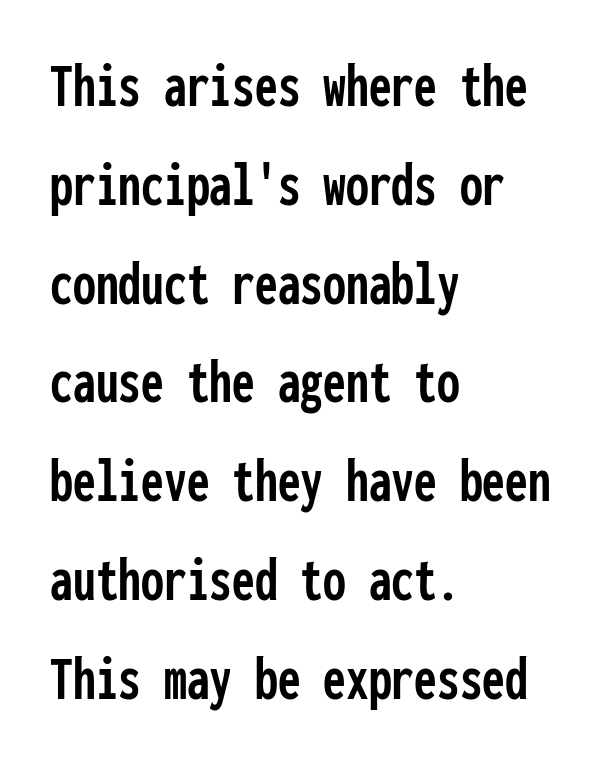
The passage shown is typed in a monospace face where columns stay perfectly aligned. Check where the strokes stop: nothing finishes them off — pure sans. The compositor pushed each line to the left boundary. The baseline area is clear.
